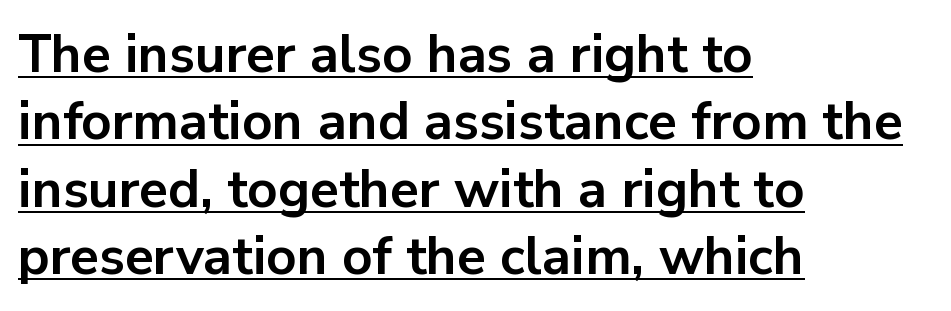
{"serif": "no", "italic": "no", "bold": "yes", "weight": "bold", "width": "normal", "stroke_contrast": "low", "x_height": "medium", "monospaced": "no", "underline": "yes", "align": "left", "line_spacing": "normal", "line_spacing_ratio": 1.27, "letter_spacing": "normal", "letter_spacing_em": 0.0, "glyph_px": 53}
